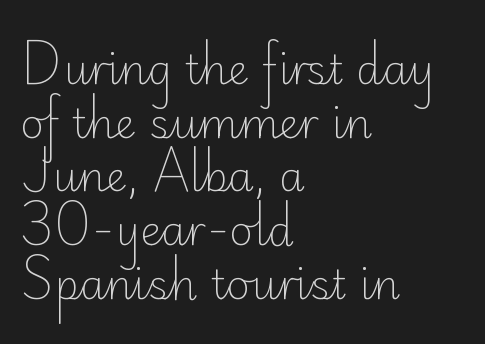
{"serif": "no", "italic": "no", "bold": "no", "weight": "light", "width": "normal", "stroke_contrast": "low", "x_height": "small", "monospaced": "no", "underline": "no", "align": "left", "line_spacing": "normal", "line_spacing_ratio": 1.31, "letter_spacing": "normal", "letter_spacing_em": 0.0, "glyph_px": 41}
